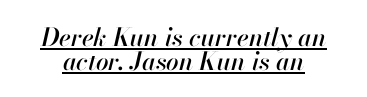
{"italic": "yes", "lean": "right", "slant_degrees": 13, "underline": "yes", "line_spacing": "tight", "line_spacing_ratio": 0.95, "letter_spacing": "normal", "letter_spacing_em": 0.0, "glyph_px": 25}
